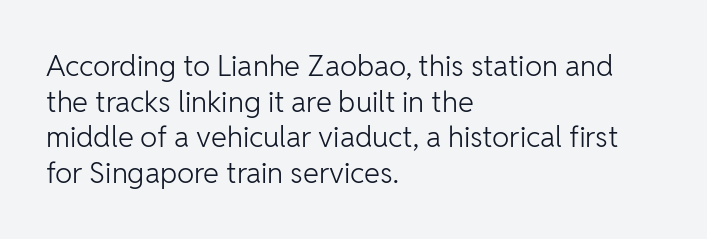
Q: Is the text bold? A: No.
Q: Is the text italic (slanted)? A: No, it is upright.
Q: Is the typeface a serif or a sans-serif typeface? A: Sans-serif.
Q: Is the text underlined? A: No.
Q: How is the paragraph aligned? A: Left-aligned.
Q: Is the spacing between letters normal or unusually wide? A: Normal.
Q: Width (condensed, normal, or wide)? A: Normal.
Q: Stroke contrast? A: Low.
Q: x-height? A: Medium.
Q: Monospaced? A: No.
